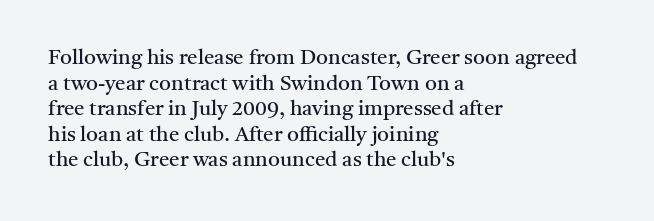
Q: Is the text bold? A: No.
Q: Is the text italic (slanted)? A: No, it is upright.
Q: Is the text underlined? A: No.
Q: How is the paragraph aligned? A: Left-aligned.
Q: Is the spacing between letters normal or unusually wide? A: Normal.
